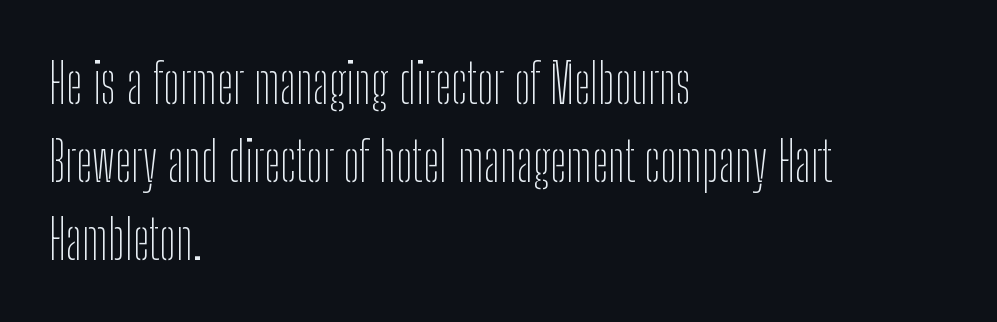
The image shows 55 px thin, condensed sans-serif type, upright; set left-aligned, normal line spacing (1.42x), normal letter spacing, not underlined; low stroke contrast and a medium x-height.
